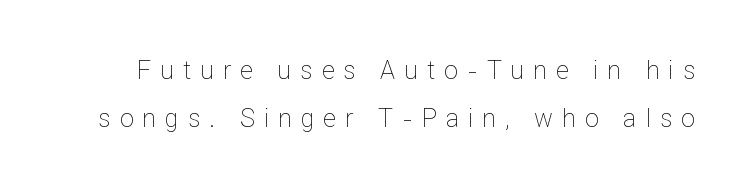
The image shows 25 px text type, upright; set loose line spacing (1.91x), unusually wide letter spacing (+0.36 em), not underlined.
